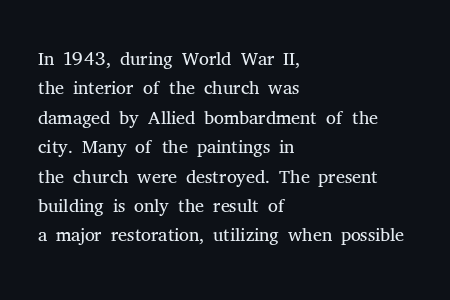
Each word holds together tightly as a unit, with standard inter-letter gaps. Check where the strokes stop: tiny serifs finish them off. Each row of text sits above clean, open space. Looks like regular typesetting: each glyph gets only the width it needs. Closely set lines give the paragraph a compact silhouette. No extra ink here — the face is not bold.
